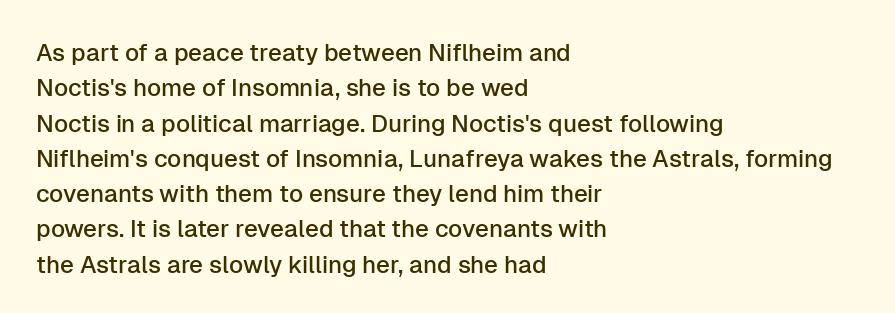
{"italic": "no", "underline": "no", "align": "left", "line_spacing": "normal", "line_spacing_ratio": 1.47, "letter_spacing": "normal", "letter_spacing_em": 0.0, "glyph_px": 24}
